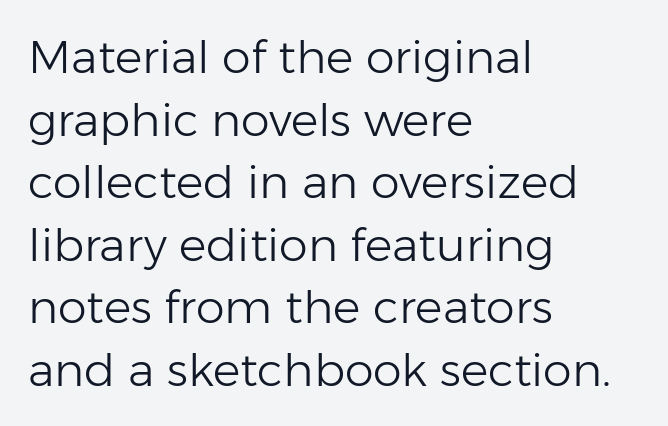
Q: Is the text bold? A: No.
Q: Is the text italic (slanted)? A: No, it is upright.
Q: Is the typeface a serif or a sans-serif typeface? A: Sans-serif.
Q: Is the text underlined? A: No.
Q: How is the paragraph aligned? A: Left-aligned.
Q: Is the spacing between letters normal or unusually wide? A: Normal.
Q: Is the spacing between lines tight, normal or loose? A: Normal.
Q: Width (condensed, normal, or wide)? A: Normal.
Q: Stroke contrast? A: Low.
Q: x-height? A: Medium.
Q: Monospaced? A: No.
